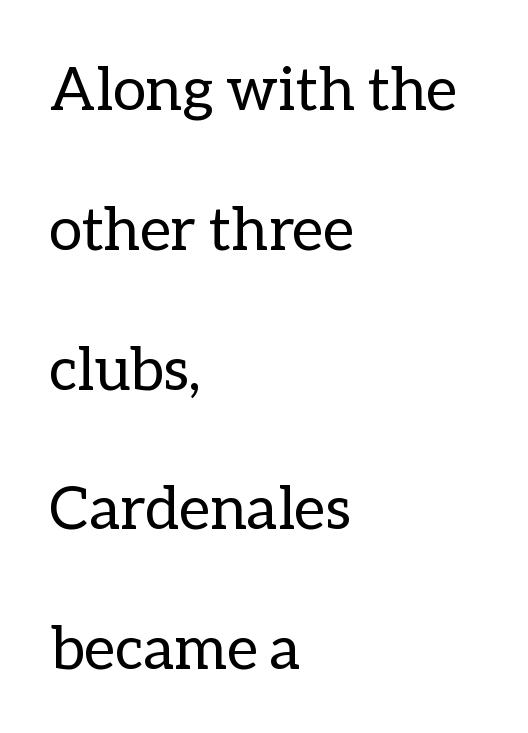
Q: Is the text bold? A: No.
Q: Is the text italic (slanted)? A: No, it is upright.
Q: Is the text underlined? A: No.
Q: How is the paragraph aligned? A: Left-aligned.
Q: Is the spacing between letters normal or unusually wide? A: Normal.
Q: Is the spacing between lines tight, normal or loose? A: Loose.
Q: Width (condensed, normal, or wide)? A: Normal.
Q: Stroke contrast? A: Low.
Q: x-height? A: Medium.
Q: Monospaced? A: No.
